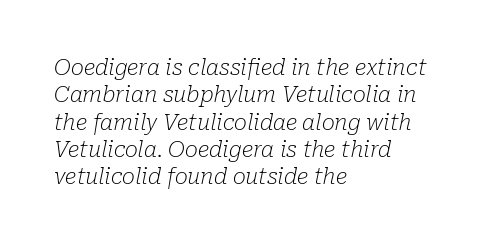
The image shows 22 px text type, italic (leaning right); set left-aligned, line spacing 1.24x, normal letter spacing, not underlined.
